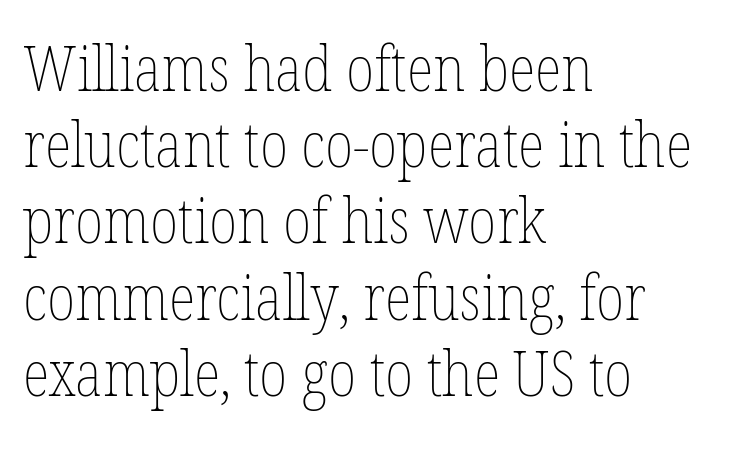
The specimen reads as upright at a glance. Observe the ordinary spacing: letters are neighbours, not strangers. Stems here are at most as thick as an everyday book face. Left-aligned paragraph, ragged on the right.
